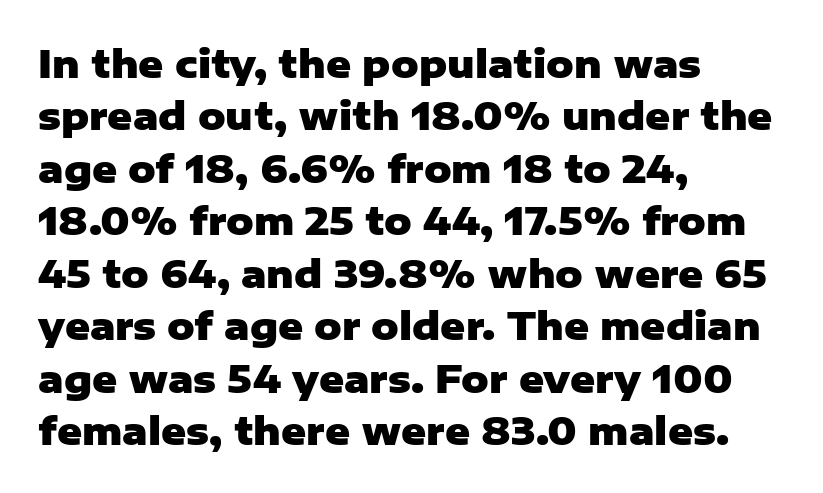
Letterform terminals end flat and unadorned throughout the passage. Here the designer chose a conventional face with non-uniform glyph widths. Casual observation: everything's shoved over to the left. The passage shown stacks its lines at a standard gap.
